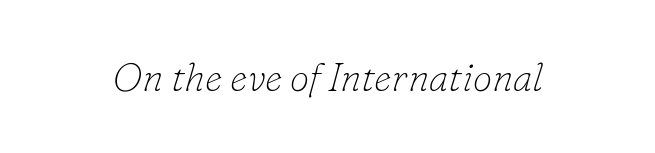
Q: Is the text bold? A: No.
Q: Is the text italic (slanted)? A: Yes, it leans right by about 16 degrees.
Q: Is the typeface a serif or a sans-serif typeface? A: Serif.
Q: Is the text underlined? A: No.
Q: Is the spacing between letters normal or unusually wide? A: Normal.
Q: Width (condensed, normal, or wide)? A: Normal.
Q: Stroke contrast? A: Low.
Q: x-height? A: Small.
Q: Monospaced? A: No.
